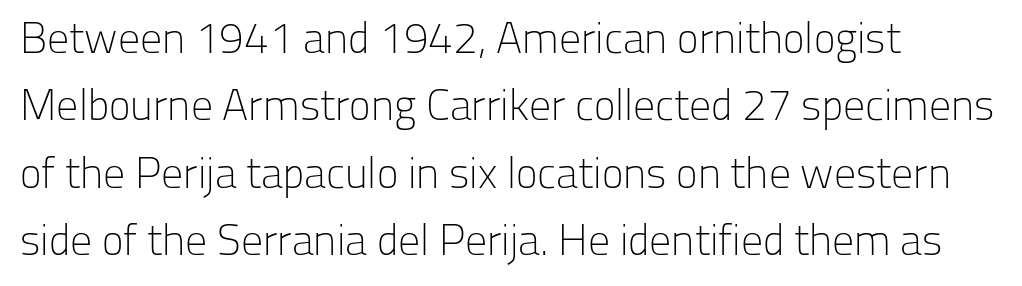
Q: Is the text bold? A: No.
Q: Is the text italic (slanted)? A: No, it is upright.
Q: Is the typeface a serif or a sans-serif typeface? A: Sans-serif.
Q: Is the text underlined? A: No.
Q: How is the paragraph aligned? A: Left-aligned.
Q: Is the spacing between letters normal or unusually wide? A: Normal.
Q: Is the spacing between lines tight, normal or loose? A: Normal.
Q: Width (condensed, normal, or wide)? A: Normal.
Q: Stroke contrast? A: Low.
Q: x-height? A: Medium.
Q: Monospaced? A: No.
